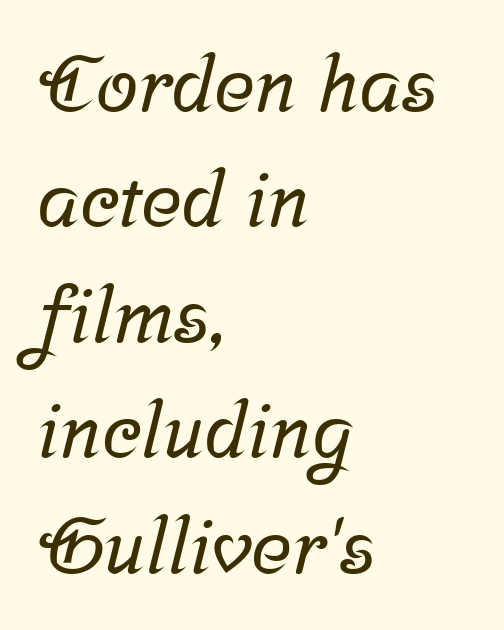
Teacher's note: observe the even left margin — that is flush-left alignment. Do the characters align in a grid? No, the font is proportional. Tracking value appears to be zero — textbook default spacing. Just letters on the line, the space beneath them empty. Regular leading.
